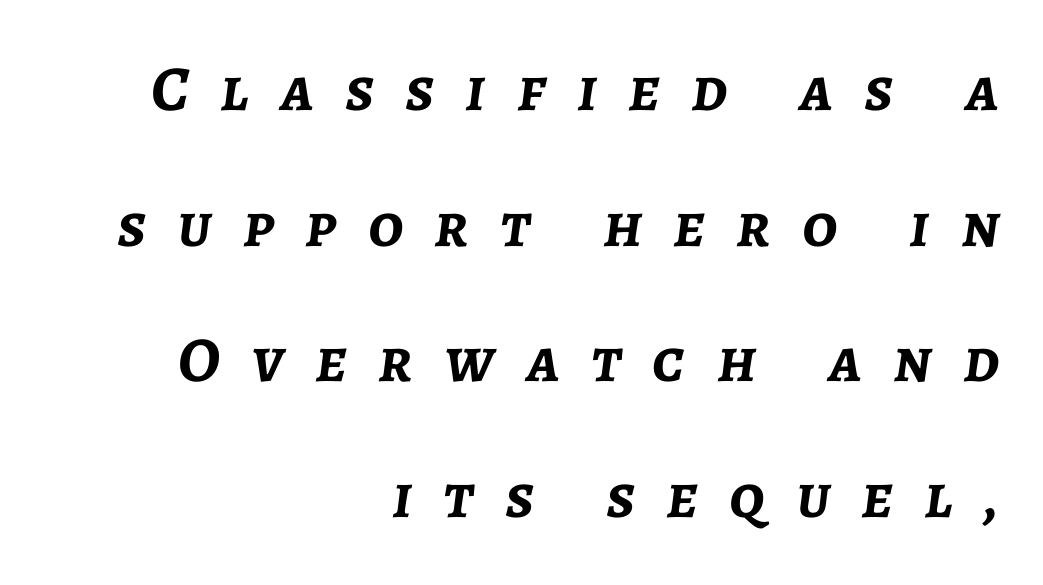
Q: Is the text bold? A: Yes.
Q: Is the text italic (slanted)? A: Yes, it leans right by about 7 degrees.
Q: Is the text underlined? A: No.
Q: How is the paragraph aligned? A: Right-aligned.
Q: Is the spacing between letters normal or unusually wide? A: Unusually wide.
Q: Is the spacing between lines tight, normal or loose? A: Loose.
Q: Width (condensed, normal, or wide)? A: Normal.
Q: Stroke contrast? A: Low.
Q: x-height? A: Medium.
Q: Monospaced? A: No.
